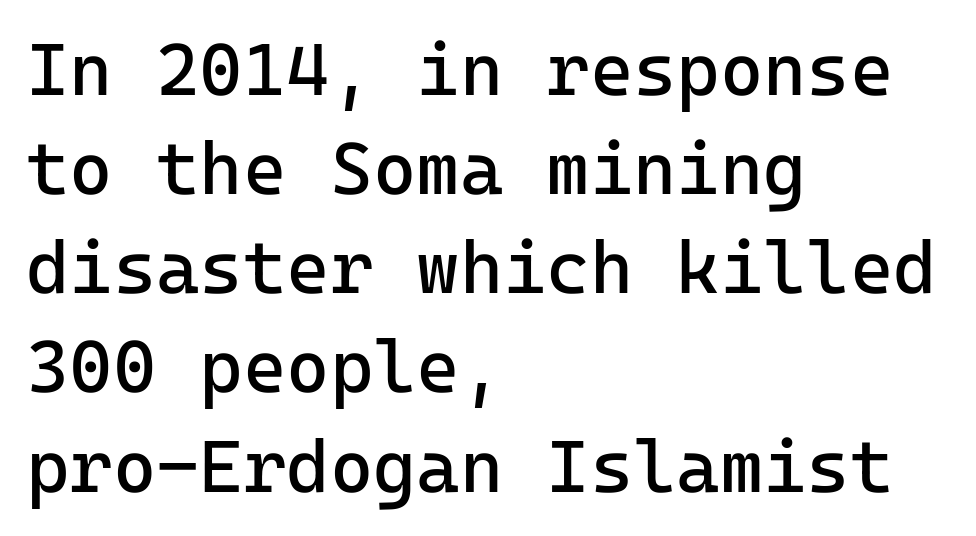
Q: Is the text bold? A: No.
Q: Is the text italic (slanted)? A: No, it is upright.
Q: Is the typeface a serif or a sans-serif typeface? A: Sans-serif.
Q: Is the text underlined? A: No.
Q: How is the paragraph aligned? A: Left-aligned.
Q: Is the spacing between letters normal or unusually wide? A: Normal.
Q: Is the spacing between lines tight, normal or loose? A: Normal.
Q: Width (condensed, normal, or wide)? A: Normal.
Q: Stroke contrast? A: Low.
Q: x-height? A: Medium.
Q: Monospaced? A: Yes.
